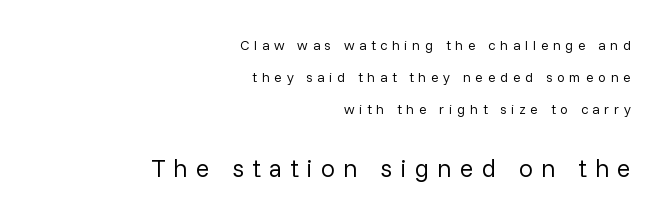
Q: Is the text bold? A: No.
Q: Is the text italic (slanted)? A: No, it is upright.
Q: Is the text underlined? A: No.
Q: How is the paragraph aligned? A: Right-aligned.
Q: Is the spacing between letters normal or unusually wide? A: Unusually wide.
Q: Is the spacing between lines tight, normal or loose? A: Loose.
Q: Which block of text is set in a larger size, the first (top) or the second (bottom)? A: The second (bottom) one.
